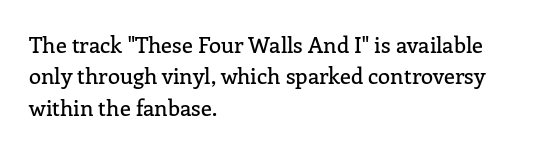
Quick note: underline off. Interline gaps are of average width in this sample. Notice how the stems are strictly vertical — no italics here. How are the letters spaced? Ordinarily, with no added tracking. The lines are quadded left.
